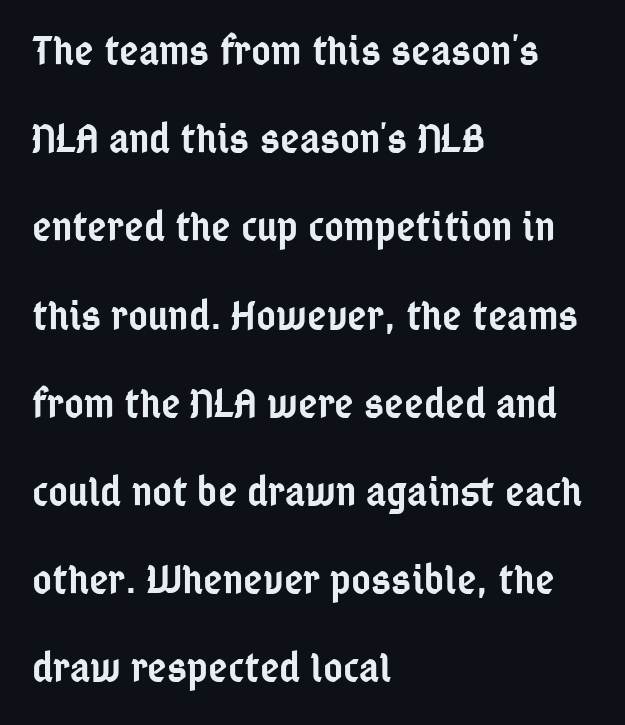
A typesetter would call this proportional, since set widths differ per character. Ascenders rise straight up at ninety degrees. The gaps between neighbouring characters are ordinary and unremarkable. The space directly below the letters is spotless.
